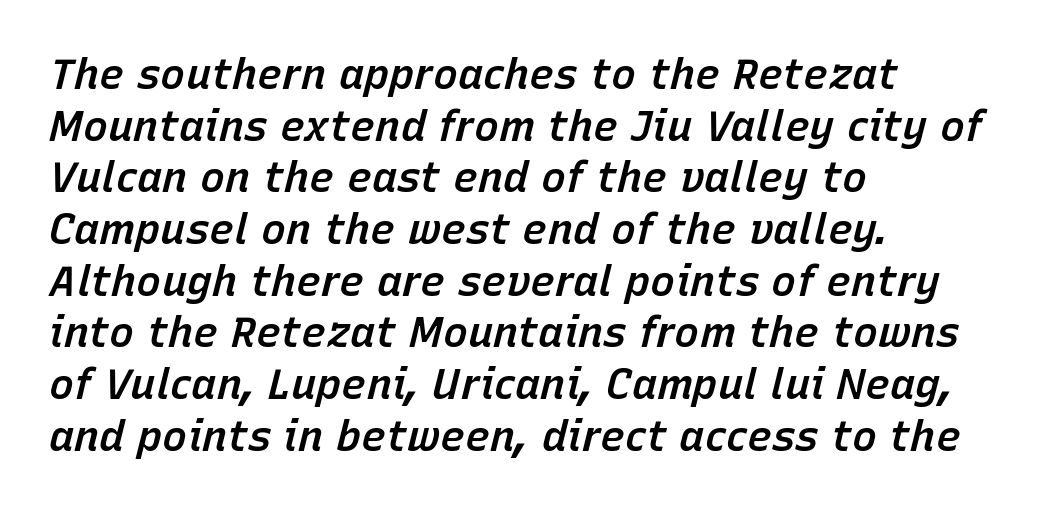
Q: Is the text bold? A: Semi-bold.
Q: Is the text italic (slanted)? A: Yes, it leans right by about 15 degrees.
Q: Is the text underlined? A: No.
Q: How is the paragraph aligned? A: Left-aligned.
Q: Is the spacing between letters normal or unusually wide? A: Normal.
Q: Width (condensed, normal, or wide)? A: Normal.
Q: Stroke contrast? A: Low.
Q: x-height? A: Medium.
Q: Monospaced? A: No.
